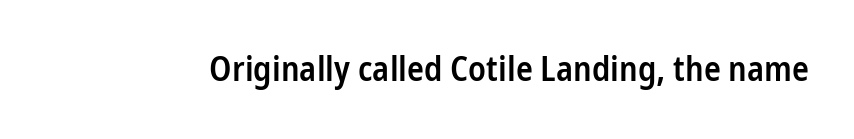
Each letter's strokes conclude bluntly, with no projecting serifs. The axis of the letterforms is exactly vertical. How are the letters spaced? Ordinarily, with no added tracking. Spacing verdict: proportional, widths tailored to each character. Typesetter's note: demi weight, one step under bold. The zone under the glyphs is completely vacant.
